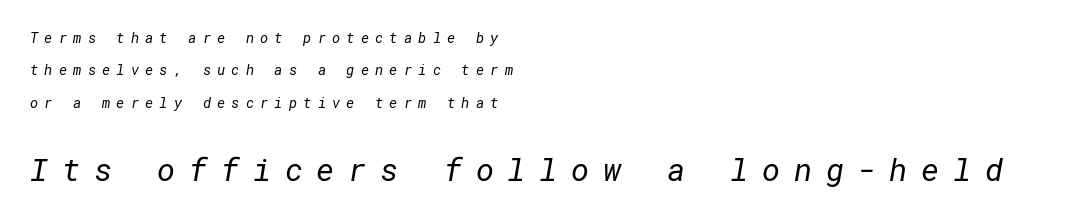
The image shows 31 px regular-weight sans-serif type; set left-aligned, loose line spacing (2.31x), unusually wide letter spacing (+0.44 em), not underlined; the second (bottom) block is 2.21x larger; low stroke contrast and a medium x-height.
